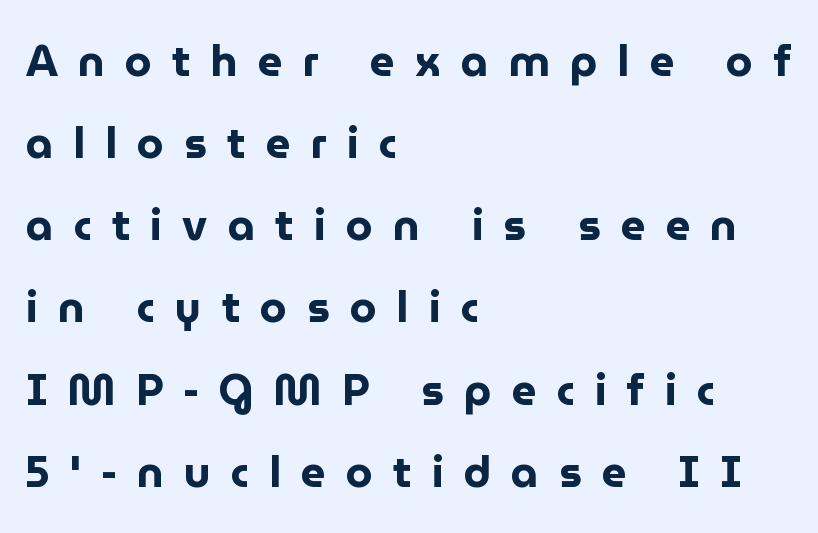
Q: Is the text bold? A: Yes.
Q: Is the text italic (slanted)? A: No, it is upright.
Q: Is the typeface a serif or a sans-serif typeface? A: Sans-serif.
Q: Is the text underlined? A: No.
Q: How is the paragraph aligned? A: Left-aligned.
Q: Is the spacing between letters normal or unusually wide? A: Unusually wide.
Q: Is the spacing between lines tight, normal or loose? A: Loose.
Q: Width (condensed, normal, or wide)? A: Normal.
Q: Stroke contrast? A: Low.
Q: x-height? A: Medium.
Q: Monospaced? A: No.
